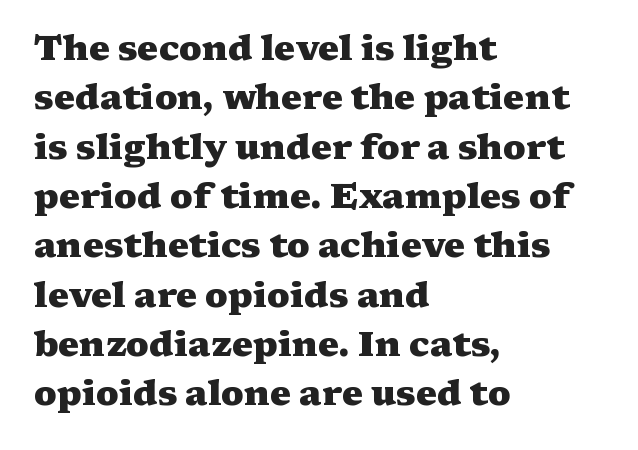
Leftover space on each line is placed entirely after the last word. Italic? Not at all — the glyphs are vertical. Decoration check: the copy has no underline. Its strokes are broad and dark, the hallmark of bold type. Think of a printed novel: that variable character pitch is what you see here.
